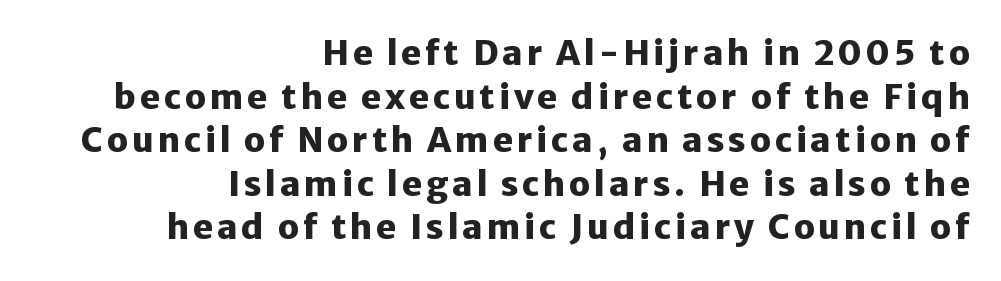
{"serif": "no", "italic": "no", "bold": "yes", "weight": "heavy", "width": "normal", "stroke_contrast": "low", "x_height": "medium", "monospaced": "no", "underline": "no", "align": "right", "line_spacing": "normal", "line_spacing_ratio": 1.28, "glyph_px": 34}
